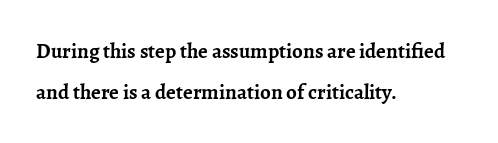
The image shows 21 px bold type, upright; set left-aligned, loose line spacing (1.93x), normal letter spacing, not underlined.
